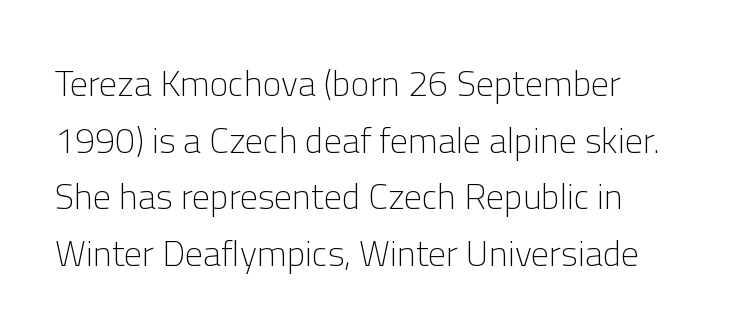
The image shows 36 px light sans-serif type, upright; set normal line spacing (1.57x), normal letter spacing, not underlined; low stroke contrast and a medium x-height.
